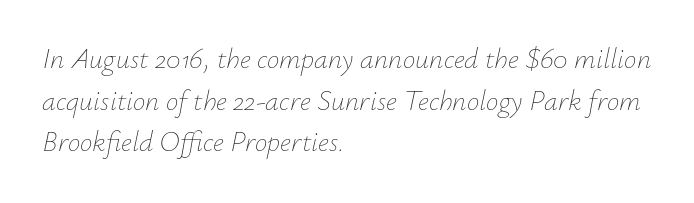
{"italic": "yes", "lean": "right", "slant_degrees": 12, "bold": "no", "weight": "thin", "width": "normal", "stroke_contrast": "low", "x_height": "small", "monospaced": "no", "underline": "no", "align": "left", "line_spacing": "normal", "line_spacing_ratio": 1.49, "letter_spacing": "normal", "letter_spacing_em": 0.0, "glyph_px": 28}
